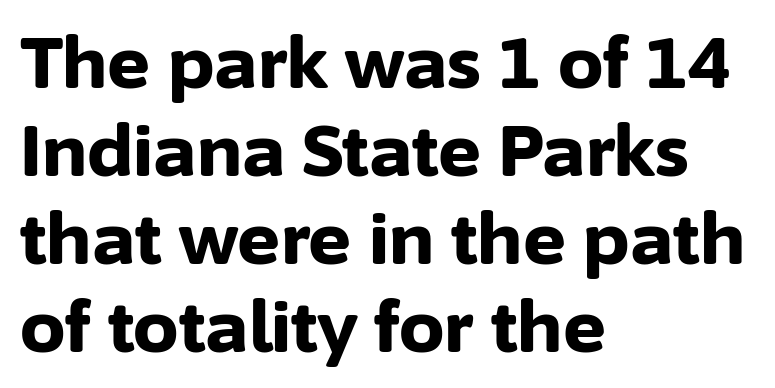
{"serif": "no", "italic": "no", "bold": "yes", "weight": "bold", "width": "normal", "stroke_contrast": "low", "x_height": "medium", "monospaced": "no", "underline": "no", "align": "left", "line_spacing_ratio": 1.22, "letter_spacing": "normal", "letter_spacing_em": 0.0, "glyph_px": 72}
